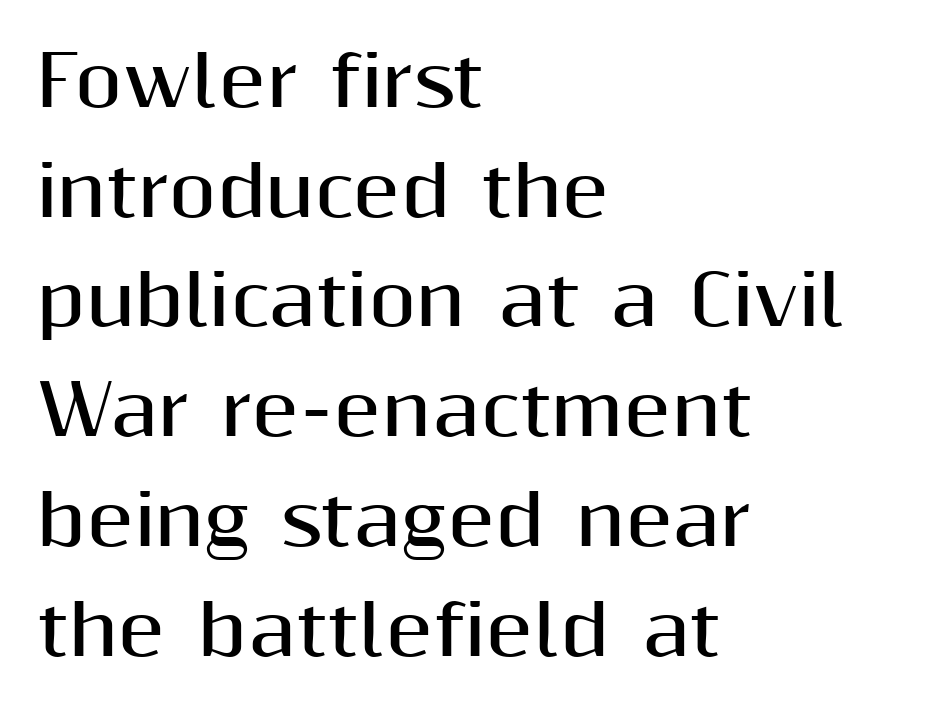
No italicization has been applied; the sample stays upright. Each word holds together tightly as a unit, with standard inter-letter gaps. Short and long lines alike share a common starting point at left. Is this a sans? Yes — the strokes have no serifs.
